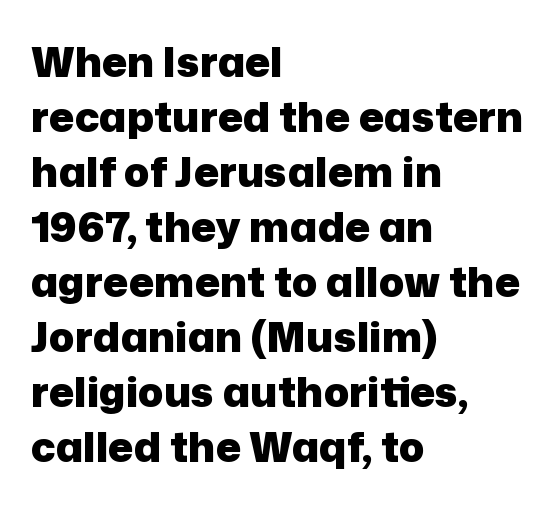
The image shows 42 px heavy sans-serif type, upright; set left-aligned, normal line spacing (1.31x), normal letter spacing, not underlined; low stroke contrast and a medium x-height.
